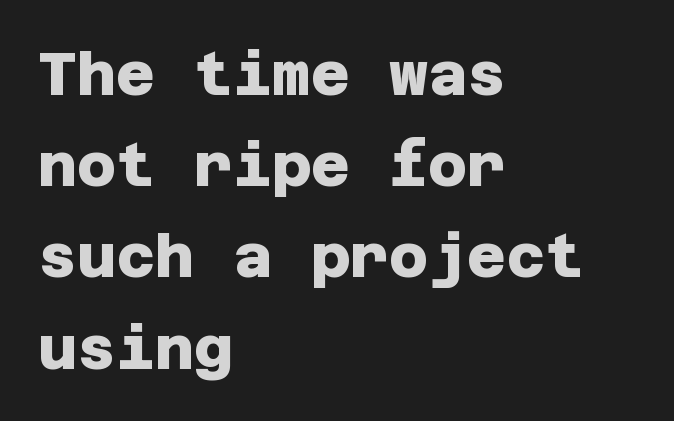
The image shows 60 px heavy sans-serif type; set left-aligned, normal line spacing (1.52x), normal letter spacing, not underlined; low stroke contrast and a large x-height.
